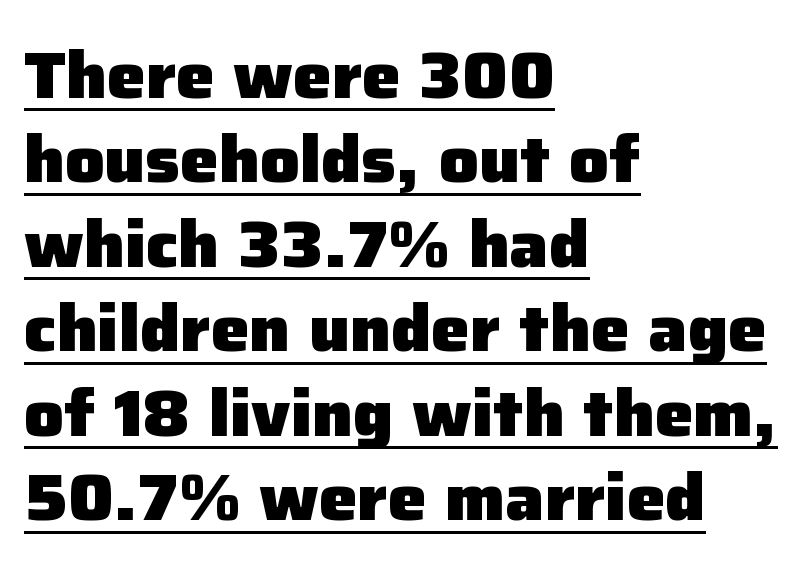
{"serif": "no", "italic": "no", "bold": "yes", "weight": "heavy", "width": "normal", "stroke_contrast": "low", "x_height": "medium", "monospaced": "no", "underline": "yes", "align": "left", "line_spacing": "normal", "line_spacing_ratio": 1.3, "letter_spacing": "normal", "letter_spacing_em": 0.0, "glyph_px": 65}
